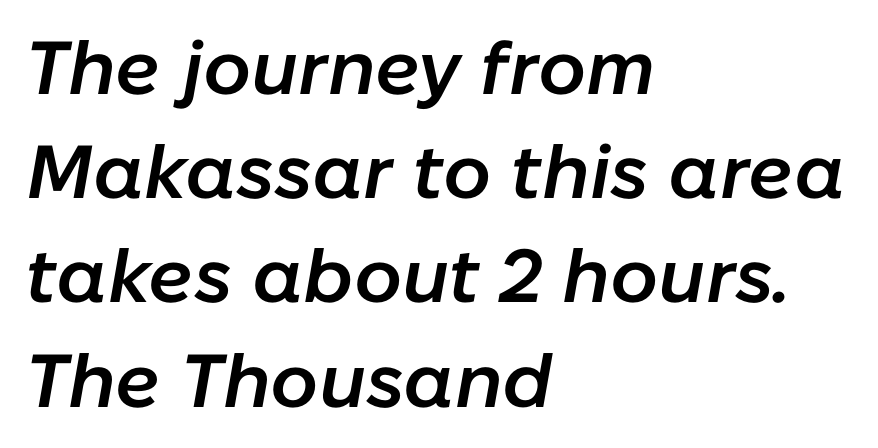
Q: Is the text bold? A: Semi-bold.
Q: Is the text italic (slanted)? A: Yes, it leans right by about 10 degrees.
Q: Is the text underlined? A: No.
Q: How is the paragraph aligned? A: Left-aligned.
Q: Is the spacing between letters normal or unusually wide? A: Normal.
Q: Is the spacing between lines tight, normal or loose? A: Normal.
Q: Width (condensed, normal, or wide)? A: Normal.
Q: Stroke contrast? A: Low.
Q: x-height? A: Medium.
Q: Monospaced? A: No.
